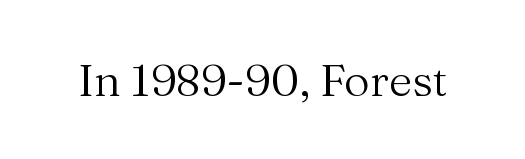
The strokes are not fattened; the text isn't bold. The horizontal fit of the characters is conventional and even. Each letter keeps its own natural width here, so spacing adapts to shape. Do the letters lean? They stand straight. What kind of face is this? One with serifs. Letters rest on an invisible, unmarked baseline.
